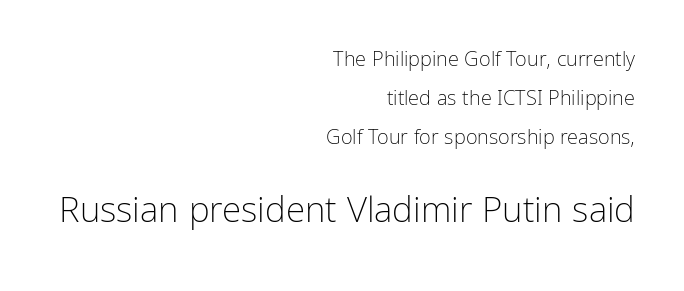
The image shows 35 px light sans-serif type, upright; set right-aligned, loose line spacing (1.94x), normal letter spacing, not underlined; the second (bottom) block is 1.75x larger; low stroke contrast and a medium x-height.
